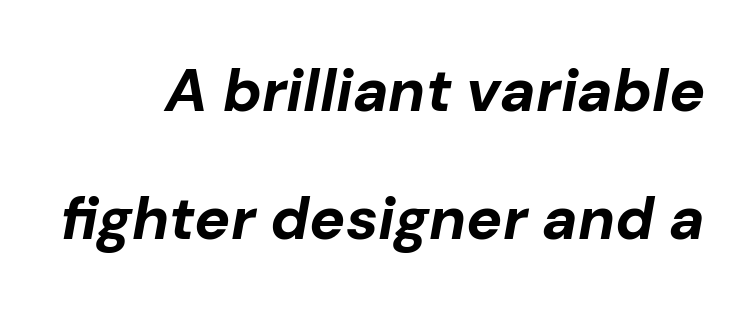
Students, note that the glyphs here touch the page at normal intervals. On the weight axis this lands at bold, roughly 700. Each letter keeps its own natural width here, so spacing adapts to shape. In terms of posture, this sample is oblique.
